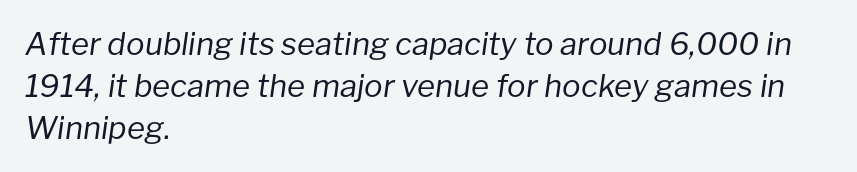
Q: Is the text bold? A: No.
Q: Is the text italic (slanted)? A: Yes, it leans right by about 8 degrees.
Q: Is the text underlined? A: No.
Q: How is the paragraph aligned? A: Left-aligned.
Q: Is the spacing between letters normal or unusually wide? A: Normal.
Q: Is the spacing between lines tight, normal or loose? A: Normal.
Q: Width (condensed, normal, or wide)? A: Normal.
Q: Stroke contrast? A: Low.
Q: x-height? A: Medium.
Q: Monospaced? A: No.
